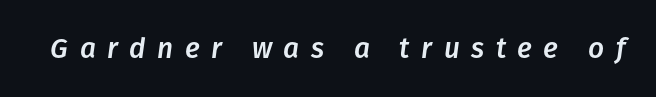
{"italic": "yes", "lean": "right", "slant_degrees": 8, "width": "normal", "stroke_contrast": "low", "x_height": "medium", "monospaced": "no", "underline": "no", "letter_spacing": "wide", "letter_spacing_em": 0.41, "glyph_px": 28}
